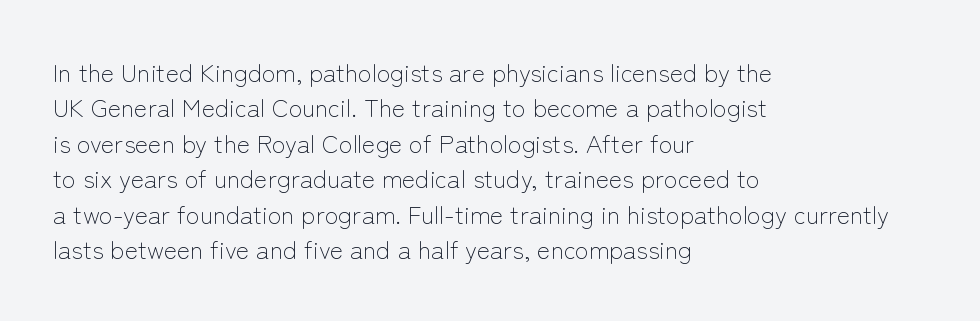
Plain, unruled lines of type. Is the type heavy? It reads as light-to-regular instead. Interline gaps are of average width in this sample. In terms of posture, this sample is upright. These lines are set flush left with a ragged right edge. Nothing unusual about the tracking: characters are spaced as the font intends.
